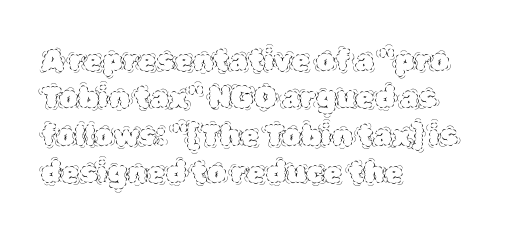
The image shows 30 px thin type, upright; set left-aligned, normal line spacing (1.25x), normal letter spacing, not underlined; a large x-height.
